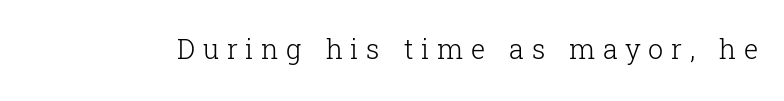
The typography opts for an upright posture over an oblique one. Words appear elongated and porous because spacing is wide. Underlining? Definitely not there. Unbolded letterforms with no extra heft.
